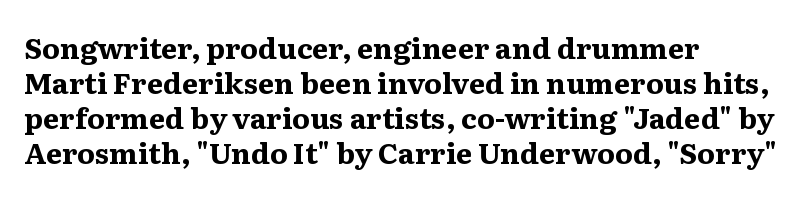
{"serif": "yes", "italic": "no", "bold": "yes", "weight": "bold", "width": "normal", "stroke_contrast": "medium", "x_height": "medium", "monospaced": "no", "underline": "no", "align": "left", "line_spacing_ratio": 1.21, "letter_spacing": "normal", "letter_spacing_em": 0.0, "glyph_px": 29}
